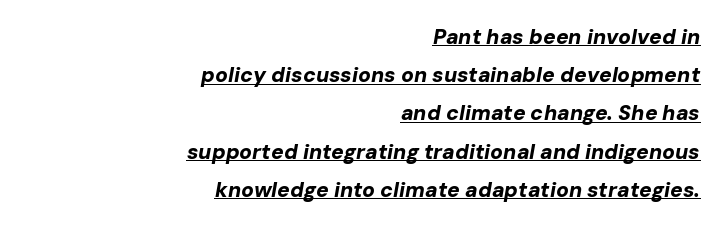
{"italic": "yes", "lean": "right", "slant_degrees": 10, "bold": "yes", "underline": "yes", "align": "right", "line_spacing_ratio": 1.82, "letter_spacing": "normal", "letter_spacing_em": 0.0, "glyph_px": 21}
